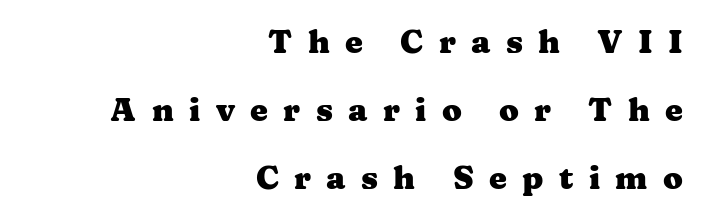
Decoration check: the copy has no underline. Every stem runs plumb, perpendicular to the baseline. This rendering employs a face with finishing strokes, i.e., a serif. This sample is right-justified, so line beginnings fall wherever the words allow. Compared with typical body copy, the letter spacing here is much looser. On the weight axis this lands at bold, roughly 700.
